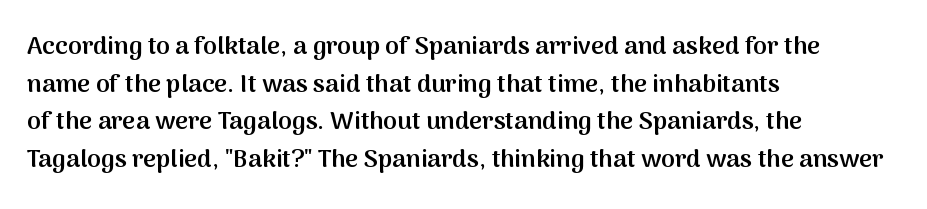
The foot of each line stays bare and open. Horizontal bands of white between lines are of average thickness. A fair bit of extra ink — the face is semibold, not bold. Where is the straight margin? On the left.
